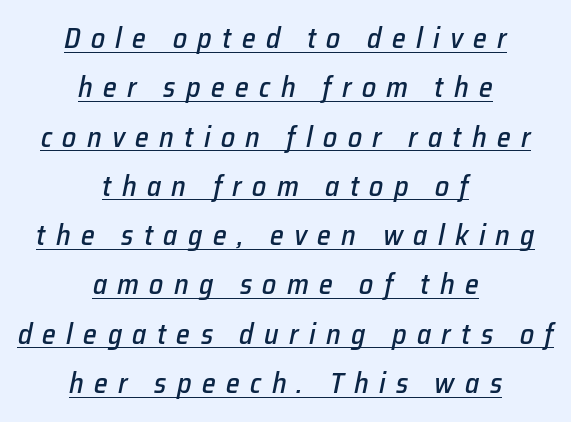
The image shows 28 px text type, italic (leaning right); set centered, line spacing 1.76x, unusually wide letter spacing (+0.37 em), underlined; low stroke contrast and a medium x-height.
